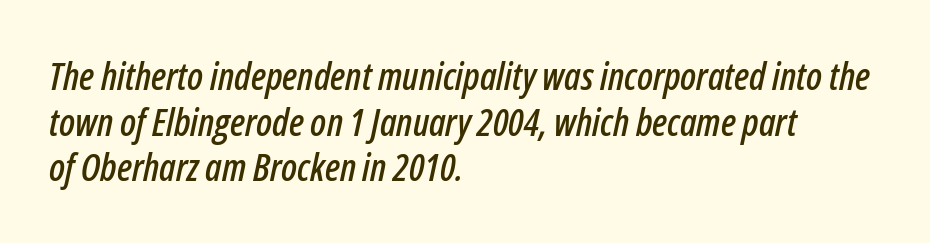
{"italic": "yes", "lean": "right", "slant_degrees": 12, "width": "condensed", "stroke_contrast": "low", "x_height": "medium", "monospaced": "no", "underline": "no", "align": "left", "line_spacing_ratio": 1.2, "letter_spacing": "normal", "letter_spacing_em": 0.0, "glyph_px": 38}
